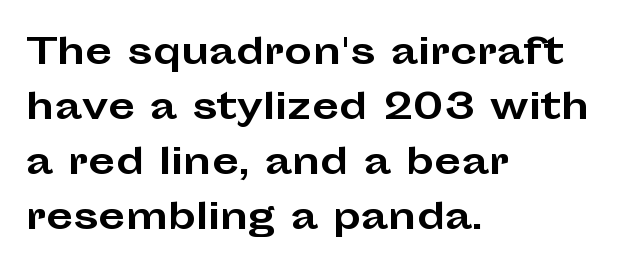
How are the letters spaced? Ordinarily, with no added tracking. A typesetter would mark this as roman, not italic. Does the leading feel generous? No, just average. The gap between lines stays unmarked.
